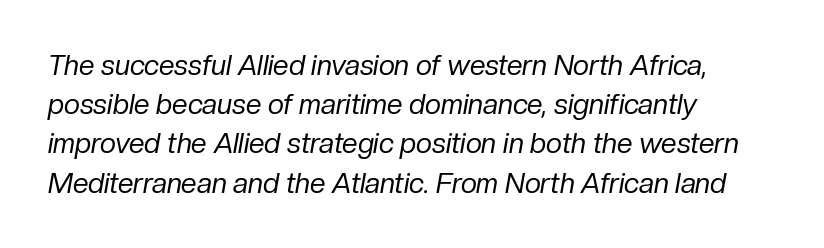
Successive baselines arrive at the customary interval. This sample is left-justified, so line endings fall wherever the words run out. Slant detected: the letters are inclined. The face used here is rendered with its standard letterfit. These glyphs show unthickened strokes, regular width or finer. Is this a fixed-width face? No — the glyphs have proportional, varying widths.
